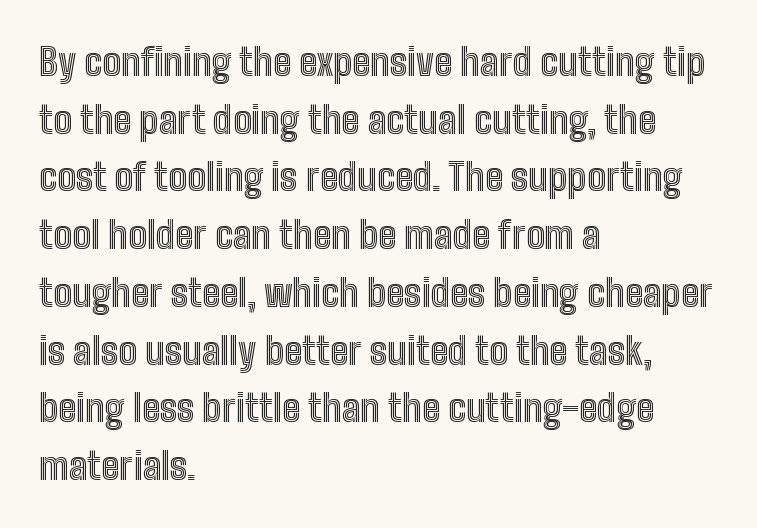
The image shows 37 px condensed type, upright; set left-aligned, normal line spacing (1.56x), normal letter spacing, not underlined; a medium x-height.
